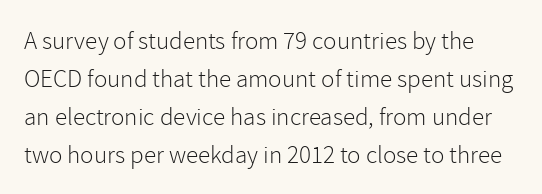
{"italic": "no", "bold": "no", "underline": "no", "line_spacing": "normal", "line_spacing_ratio": 1.52, "letter_spacing": "normal", "letter_spacing_em": 0.0, "glyph_px": 25}
